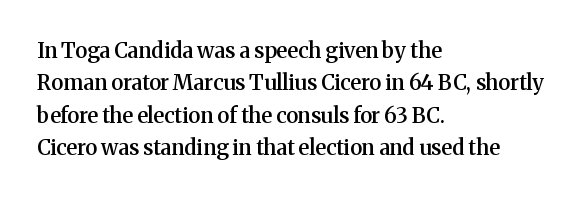
Italic? Not at all — the glyphs are vertical. Visually the block forms a straight wall on the left and a jagged coastline on the right. The horizontal fit of the characters is conventional and even. No word sits above an underline.
